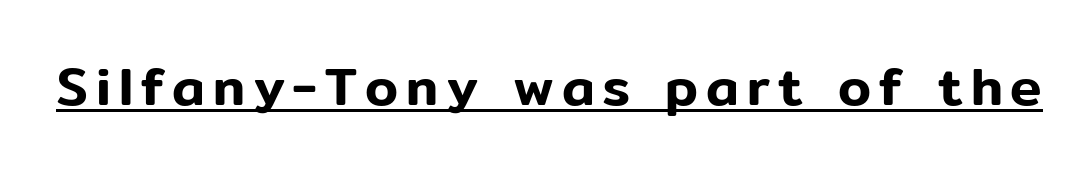
Designer's note — italics off, roman on. These lines are composed in type without serifs. The rendered words wear a rule along their underside. Note the varied advance widths — an 'i' is clearly narrower than an 'm'.
